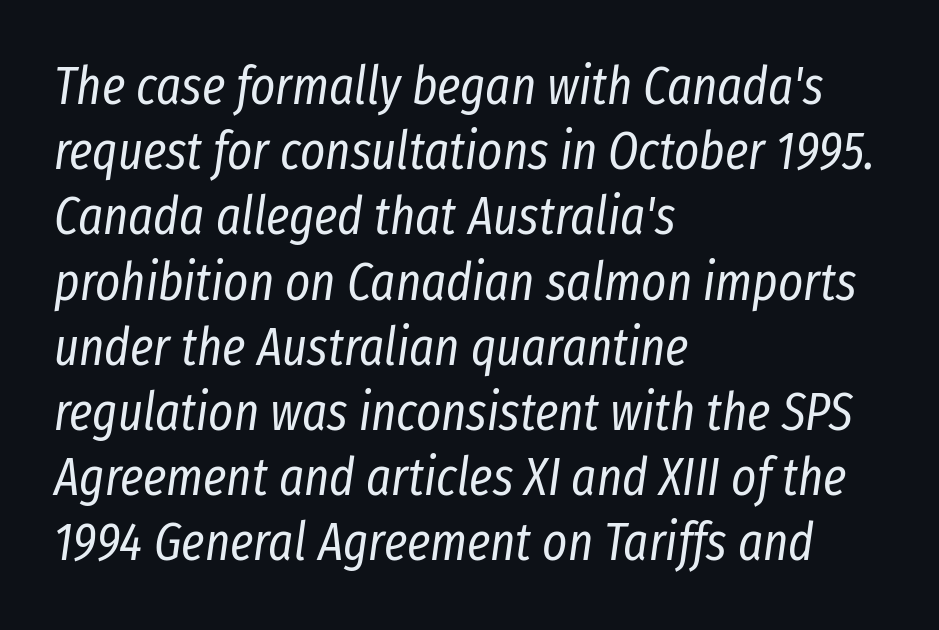
Q: Is the text bold? A: No.
Q: Is the text italic (slanted)? A: Yes, it leans right by about 8 degrees.
Q: Is the text underlined? A: No.
Q: How is the paragraph aligned? A: Left-aligned.
Q: Is the spacing between letters normal or unusually wide? A: Normal.
Q: Width (condensed, normal, or wide)? A: Condensed.
Q: Stroke contrast? A: Low.
Q: x-height? A: Medium.
Q: Monospaced? A: No.
